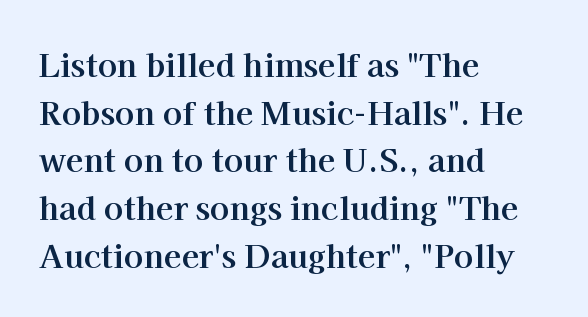
Each new line begins a customary step beneath the previous one. The area under the type is left untouched. Style check: upright. These lines keep a tight, regular rhythm from letter to letter.
